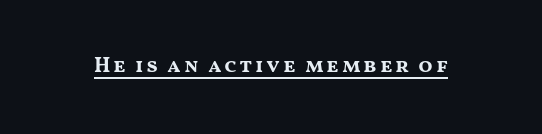
Do the letters lean? They stand straight. Compared with an ordinary text face, these strokes are far heavier — a full bold. Emphasis is given by a line drawn under the lettering.
